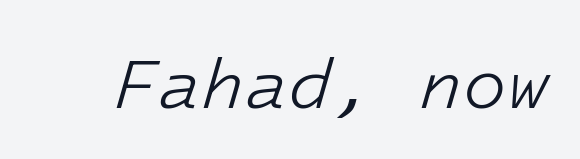
Q: Is the text bold? A: No.
Q: Is the text italic (slanted)? A: Yes, it leans right by about 16 degrees.
Q: Is the text underlined? A: No.
Q: Is the spacing between letters normal or unusually wide? A: Normal.
Q: Width (condensed, normal, or wide)? A: Normal.
Q: Stroke contrast? A: Low.
Q: x-height? A: Medium.
Q: Monospaced? A: Yes.
